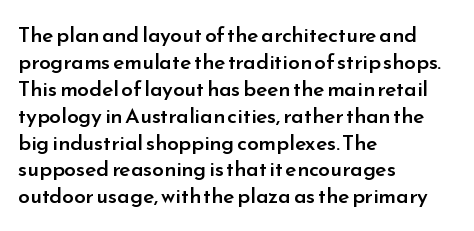
Posture: upright roman. Glance below the letters and you will spot only blank space. Its strokes are somewhat broadened, the hallmark of semibold type. Typeset ragged right — the left edge is the straight one.
